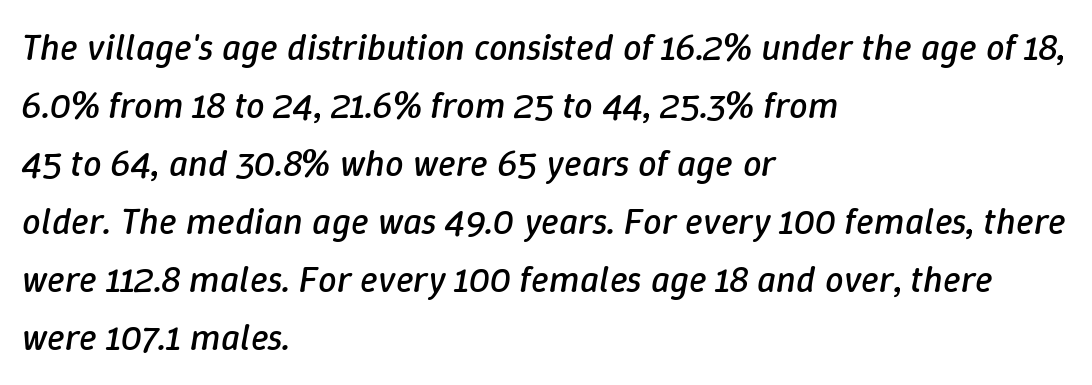
Is there much room between lines? A standard amount, neither cramped nor airy. Caption: multi-line text, flush left, ragged right. Observe the ordinary spacing: letters are neighbours, not strangers. Rule under the text: the space is simply empty. Emphasis-style slanted type is in use. Unbolded letterforms with no extra heft.
